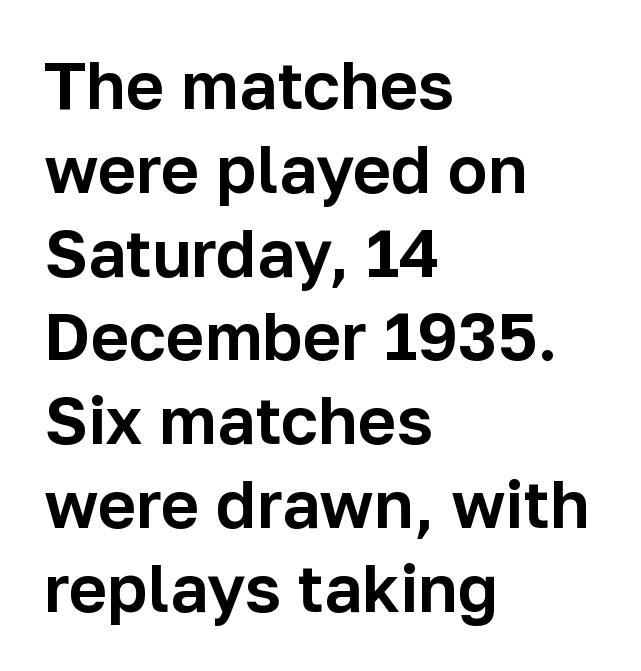
{"serif": "no", "italic": "no", "width": "normal", "stroke_contrast": "low", "x_height": "medium", "monospaced": "no", "underline": "no", "align": "left", "line_spacing": "normal", "line_spacing_ratio": 1.27, "letter_spacing": "normal", "letter_spacing_em": 0.0, "glyph_px": 66}
